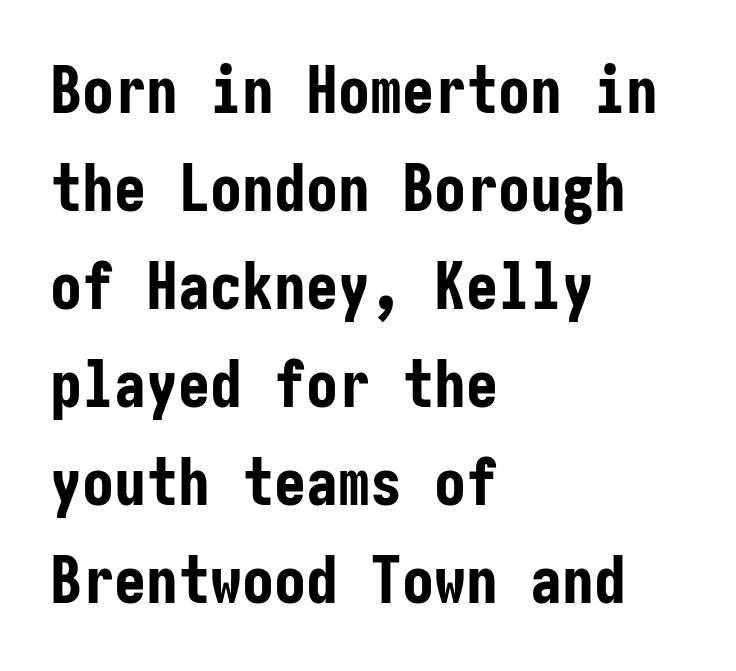
What kind of face is this? One without serifs — a sans. The area under the type is left untouched. Between one letter and the next there's only the usual sliver of space. The sample has been set heavy, in full bold. The paragraph has a hard left edge and a soft right edge. Tall strokes in this sample are plumb rather than angled.
